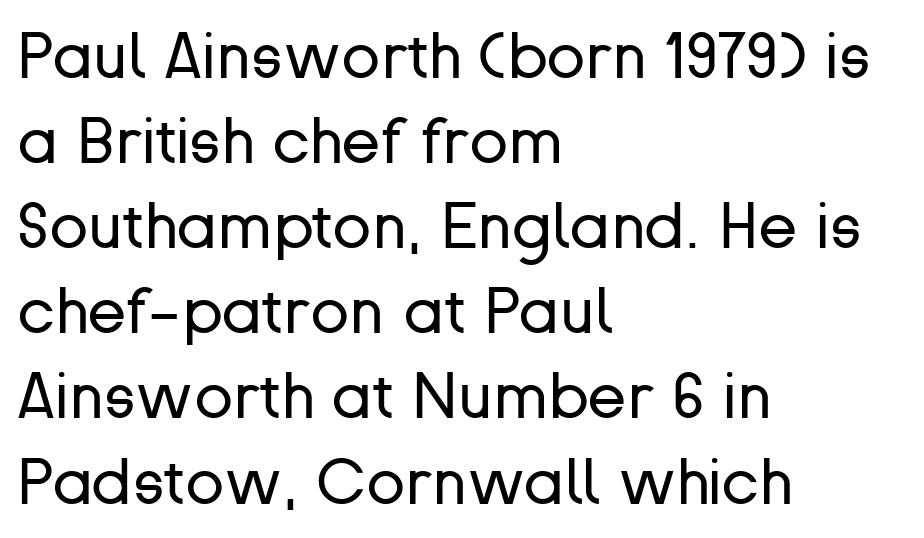
This sample keeps an unexceptional amount of space between lines. Posture: straight, roman, zero tilt. The letters carry no serifs — their stems end cleanly without finishing strokes. Note the varied advance widths — an 'i' is clearly narrower than an 'm'. Every row of glyphs begins at an identical x-position on the left.
